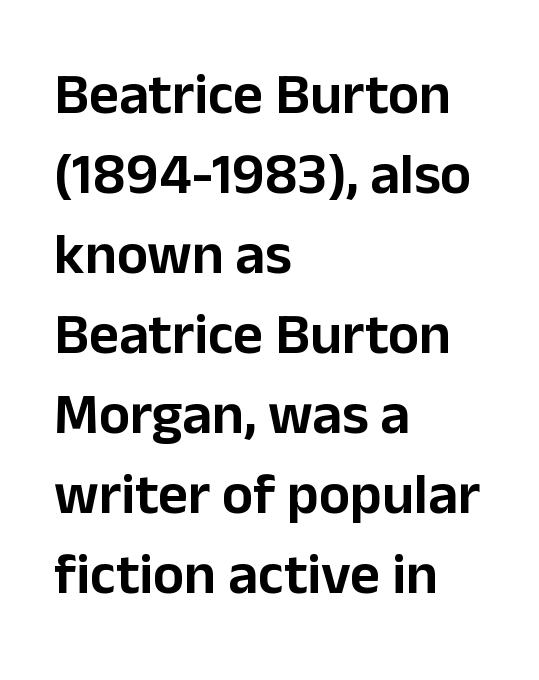
The image shows 58 px sans-serif type, upright; set left-aligned, normal line spacing (1.38x), normal letter spacing, not underlined; low stroke contrast and a medium x-height.
